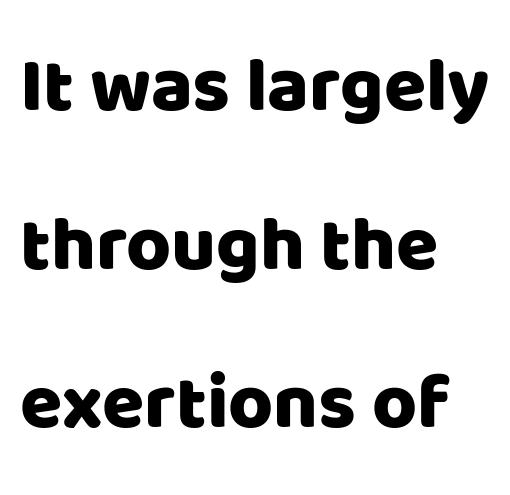
The letters advance in unequal steps, a hallmark of proportional type. One glance says open: line gaps are wider than usual. These lines stack with their left ends in a neat column. Letterform terminals end flat and unadorned throughout the passage.
